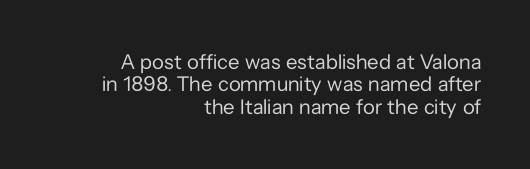
{"italic": "no", "bold": "no", "underline": "no", "align": "right", "line_spacing": "tight", "line_spacing_ratio": 1.06, "letter_spacing": "normal", "letter_spacing_em": 0.0, "glyph_px": 21}
